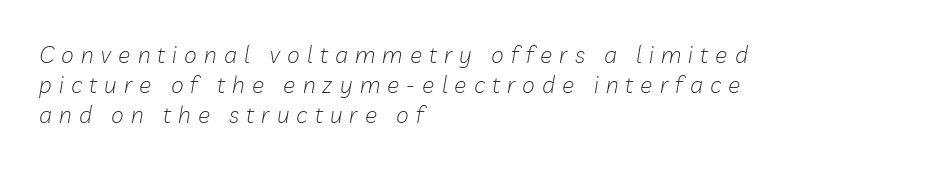
The image shows 23 px text type, italic (leaning right); set left-aligned, normal line spacing (1.31x), unusually wide letter spacing (+0.31 em), not underlined.
